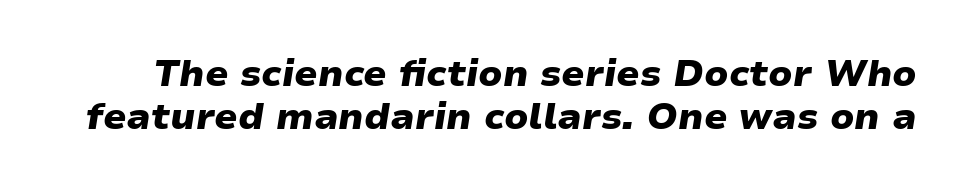
Is this a fixed-width face? No — the glyphs have proportional, varying widths. Honestly, there is no underline to notice here at all. What stands out about the letter spacing? Nothing — it is the standard amount. Pretty heavy lettering here — definitely bold.
